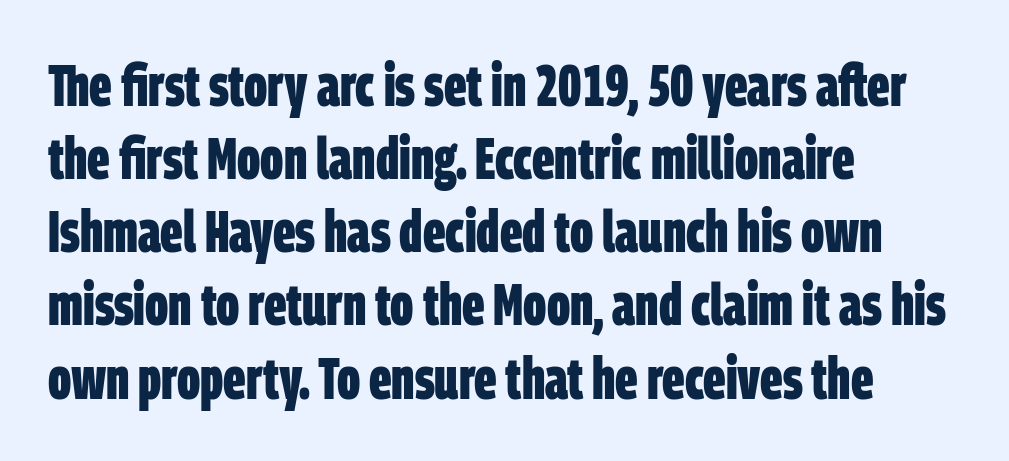
This is sans-serif lettering, the kind often seen on screens and signage. The face used here is proportionally spaced, like ordinary book or web type. On the weight axis this lands at bold, roughly 700. Between one letter and the next there's only the usual sliver of space. Every row of glyphs begins at an identical x-position on the left.
